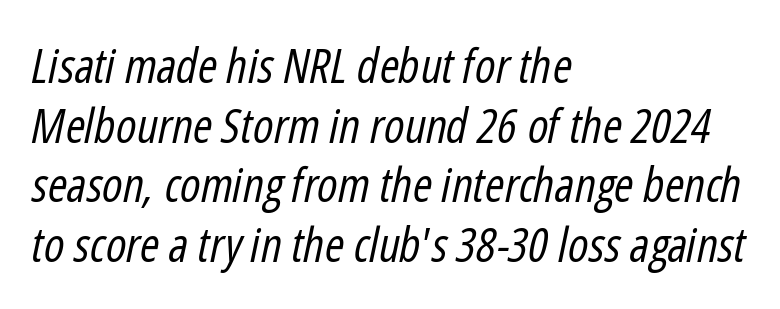
The image shows 47 px regular-weight, condensed type, italic (leaning right); set left-aligned, normal line spacing (1.27x), normal letter spacing, not underlined; low stroke contrast and a medium x-height.
